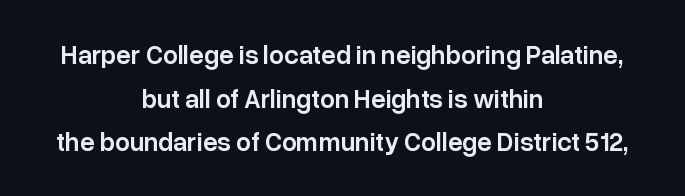
Q: Is the text bold? A: Semi-bold.
Q: Is the text italic (slanted)? A: No, it is upright.
Q: Is the text underlined? A: No.
Q: How is the paragraph aligned? A: Centered.
Q: Is the spacing between letters normal or unusually wide? A: Normal.
Q: Is the spacing between lines tight, normal or loose? A: Normal.
